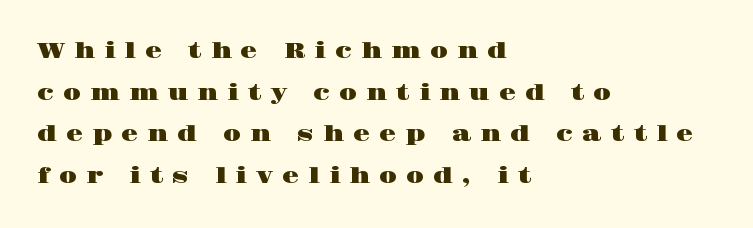
This sample uses an upright cut, with every glyph sitting square on the baseline. Glyph-to-glyph distance is far greater than everyday printed text. The gap between lines stays unmarked. Left-aligned paragraph, ragged on the right.
